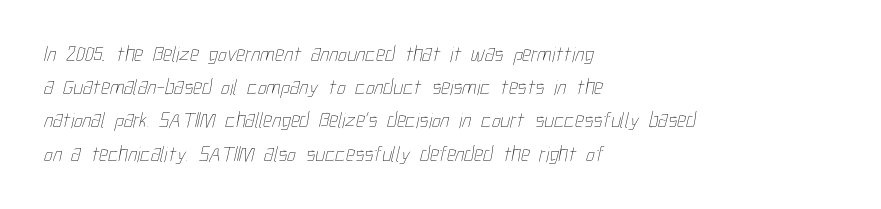
The image shows 22 px text type; set left-aligned, normal line spacing (1.51x), normal letter spacing, not underlined.
